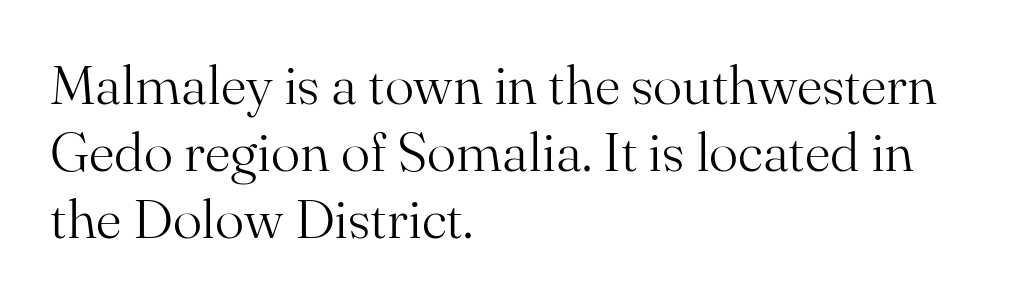
Classification — serif. No word sits above an underline. Note the varied advance widths — an 'i' is clearly narrower than an 'm'. Stems here are at most as thick as an everyday book face. The type sits square on the baseline with zero lean.
